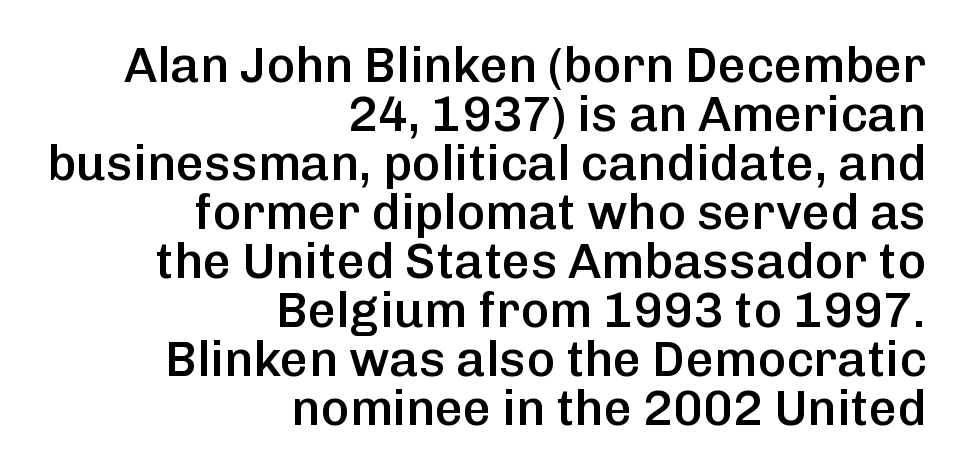
The image shows 49 px semibold sans-serif type, upright; set right-aligned, tight line spacing (1.0x), normal letter spacing, not underlined; low stroke contrast and a medium x-height.
